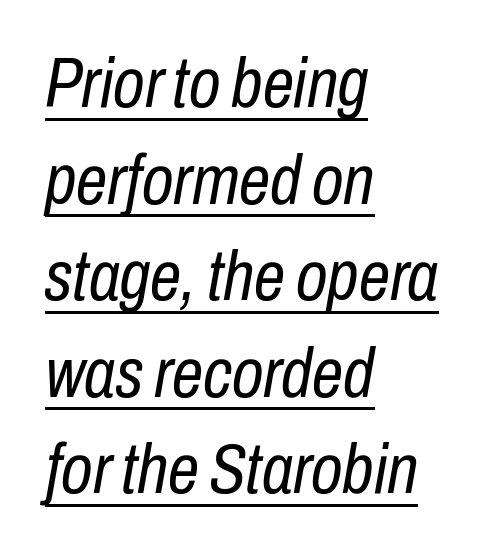
{"italic": "yes", "lean": "right", "slant_degrees": 10, "bold": "no", "weight": "regular", "width": "condensed", "stroke_contrast": "low", "x_height": "medium", "monospaced": "no", "underline": "yes", "align": "left", "line_spacing": "normal", "line_spacing_ratio": 1.38, "letter_spacing": "normal", "letter_spacing_em": 0.0, "glyph_px": 70}
